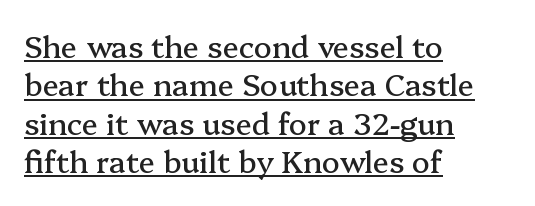
Q: Is the text italic (slanted)? A: No, it is upright.
Q: Is the typeface a serif or a sans-serif typeface? A: Serif.
Q: Is the text underlined? A: Yes.
Q: How is the paragraph aligned? A: Left-aligned.
Q: Is the spacing between letters normal or unusually wide? A: Normal.
Q: Is the spacing between lines tight, normal or loose? A: Normal.
Q: Width (condensed, normal, or wide)? A: Normal.
Q: Stroke contrast? A: Medium.
Q: x-height? A: Medium.
Q: Monospaced? A: No.
